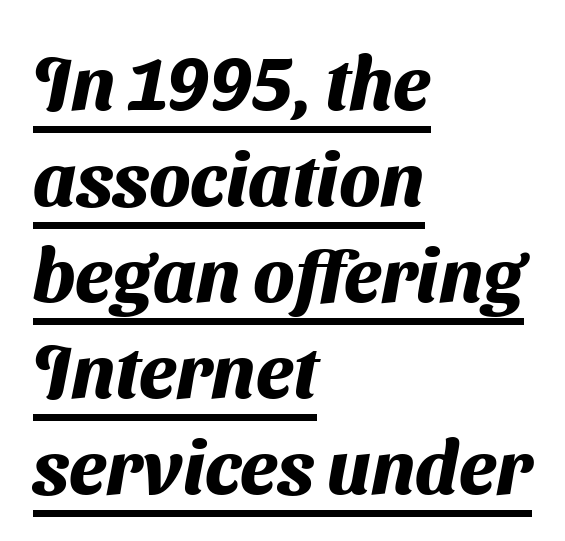
{"serif": "no", "bold": "yes", "weight": "heavy", "width": "normal", "stroke_contrast": "medium", "x_height": "medium", "monospaced": "no", "underline": "yes", "align": "left", "line_spacing": "normal", "line_spacing_ratio": 1.28, "letter_spacing": "normal", "letter_spacing_em": 0.0, "glyph_px": 75}
